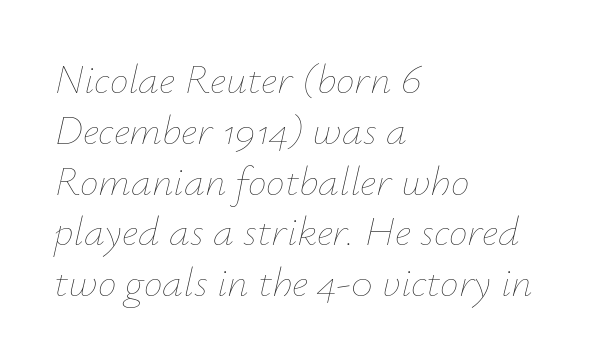
{"italic": "yes", "lean": "right", "slant_degrees": 12, "bold": "no", "weight": "thin", "width": "normal", "stroke_contrast": "low", "x_height": "small", "monospaced": "no", "underline": "no", "align": "left", "line_spacing_ratio": 1.21, "letter_spacing": "normal", "letter_spacing_em": 0.0, "glyph_px": 42}
